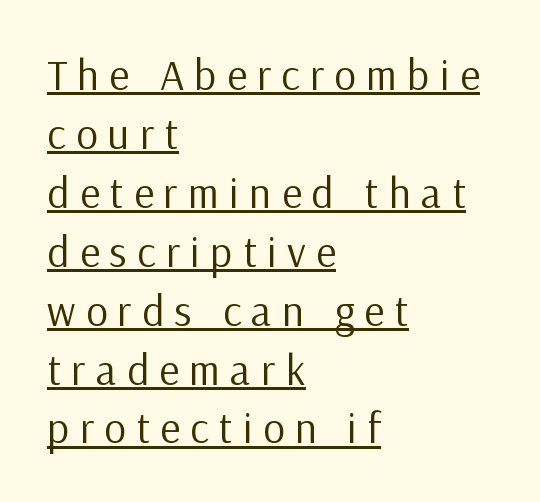
Q: Is the text bold? A: No.
Q: Is the text italic (slanted)? A: No, it is upright.
Q: Is the typeface a serif or a sans-serif typeface? A: Sans-serif.
Q: Is the text underlined? A: Yes.
Q: How is the paragraph aligned? A: Left-aligned.
Q: Is the spacing between letters normal or unusually wide? A: Unusually wide.
Q: Is the spacing between lines tight, normal or loose? A: Normal.
Q: Width (condensed, normal, or wide)? A: Normal.
Q: Stroke contrast? A: Low.
Q: x-height? A: Medium.
Q: Monospaced? A: No.
